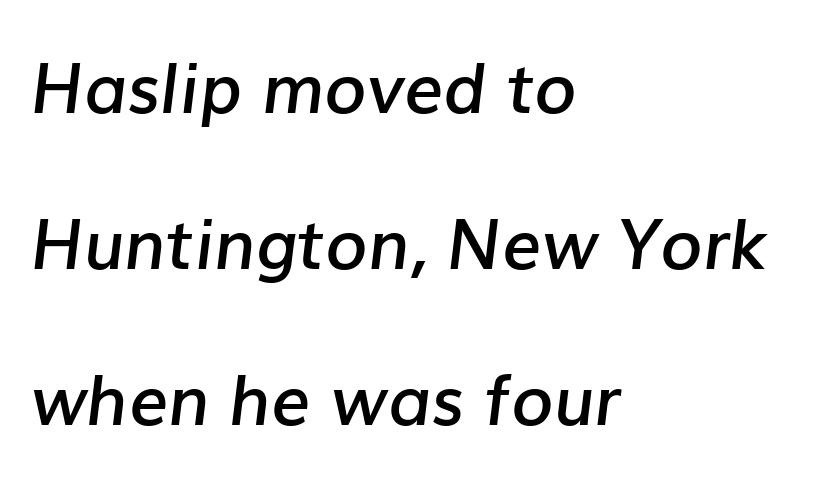
Note the varied advance widths — an 'i' is clearly narrower than an 'm'. It's the slanting kind of type. Words float on clear page, feet unadorned. Default kerning and tracking; the words read as compact shapes.
